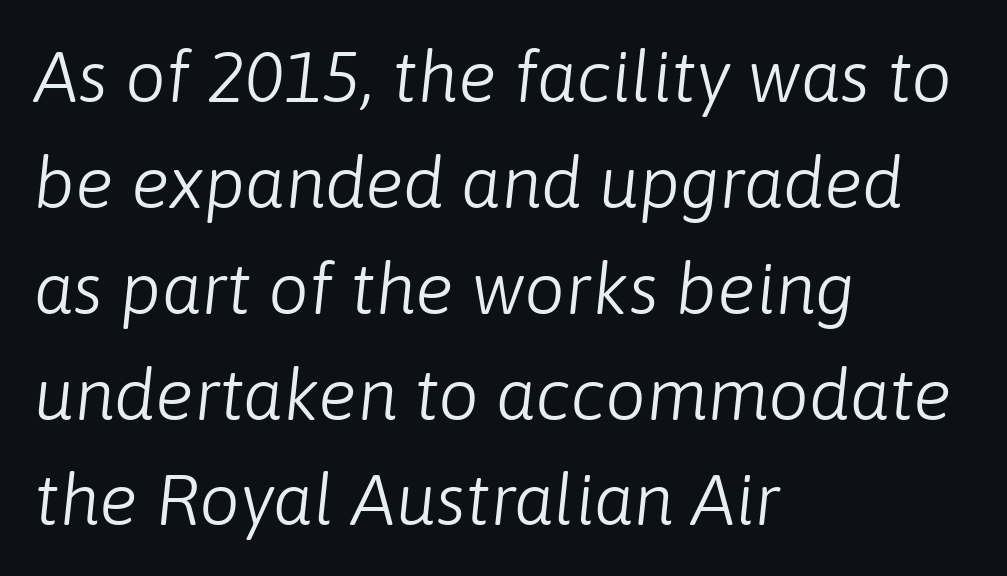
Q: Is the text bold? A: No.
Q: Is the text italic (slanted)? A: Yes, it leans right by about 6 degrees.
Q: Is the text underlined? A: No.
Q: How is the paragraph aligned? A: Left-aligned.
Q: Is the spacing between letters normal or unusually wide? A: Normal.
Q: Is the spacing between lines tight, normal or loose? A: Normal.
Q: Width (condensed, normal, or wide)? A: Normal.
Q: Stroke contrast? A: Low.
Q: x-height? A: Medium.
Q: Monospaced? A: No.
